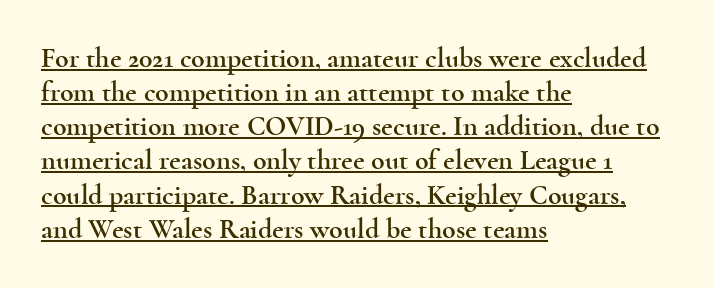
The image shows 28 px wide serif type, upright; set left-aligned, line spacing 1.22x, normal letter spacing, underlined; a small x-height.
